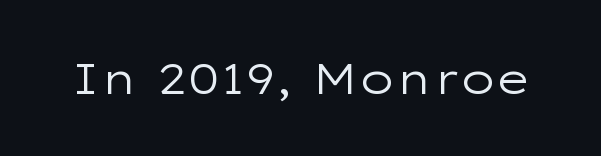
Q: Is the text bold? A: No.
Q: Is the text italic (slanted)? A: No, it is upright.
Q: Is the typeface a serif or a sans-serif typeface? A: Sans-serif.
Q: Is the text underlined? A: No.
Q: Is the spacing between letters normal or unusually wide? A: Normal.
Q: Width (condensed, normal, or wide)? A: Wide.
Q: Stroke contrast? A: Low.
Q: x-height? A: Medium.
Q: Monospaced? A: No.
